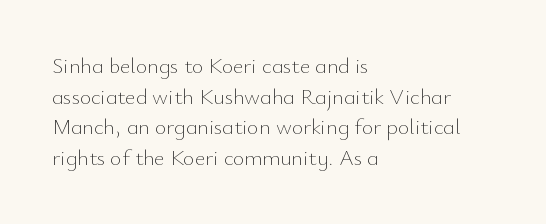
Here the glyphs are tracked normally, forming tight word shapes. This sample keeps an unexceptional amount of space between lines. Every character sits straight up, as roman type does. Each stroke keeps to a modest, everyday thickness or less. This rendering uses left alignment, leaving the right contour irregular. Descenders are the only things crossing below the line.
